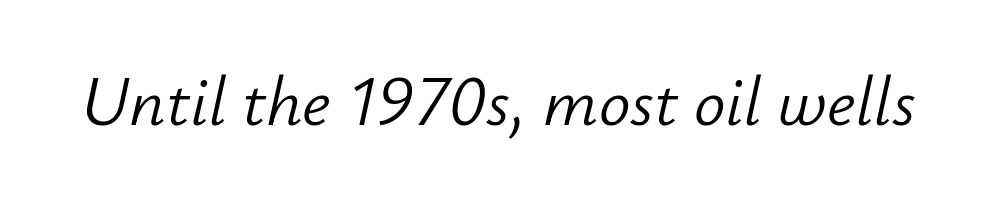
{"italic": "yes", "lean": "right", "slant_degrees": 12, "bold": "no", "weight": "light", "width": "normal", "stroke_contrast": "low", "x_height": "small", "monospaced": "no", "underline": "no", "letter_spacing": "normal", "letter_spacing_em": 0.0, "glyph_px": 70}
